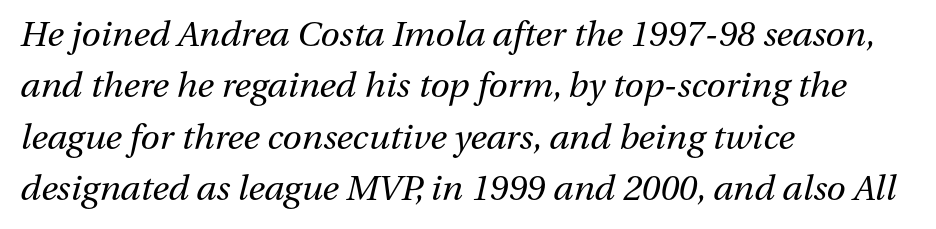
The image shows 35 px regular-weight type, italic (leaning right); set left-aligned, normal line spacing (1.47x), normal letter spacing, not underlined; medium stroke contrast and a medium x-height.
